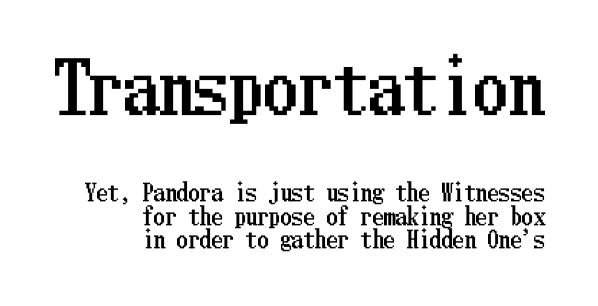
Q: Is the text italic (slanted)? A: No, it is upright.
Q: Is the text underlined? A: No.
Q: How is the paragraph aligned? A: Right-aligned.
Q: Is the spacing between letters normal or unusually wide? A: Normal.
Q: Is the spacing between lines tight, normal or loose? A: Tight.
Q: Which block of text is set in a larger size, the first (top) or the second (bottom)? A: The first (top) one.
Q: Width (condensed, normal, or wide)? A: Condensed.
Q: Stroke contrast? A: Low.
Q: x-height? A: Medium.
